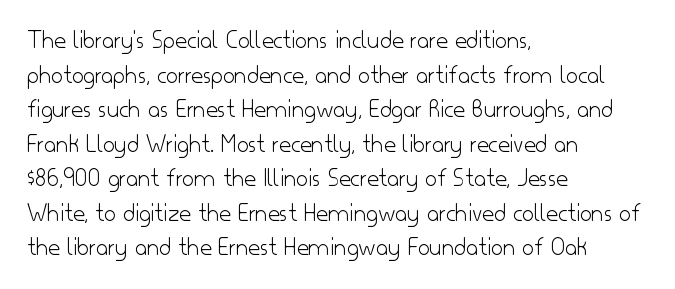
The image shows 26 px text type, upright; set left-aligned, normal line spacing (1.33x), normal letter spacing, not underlined.
